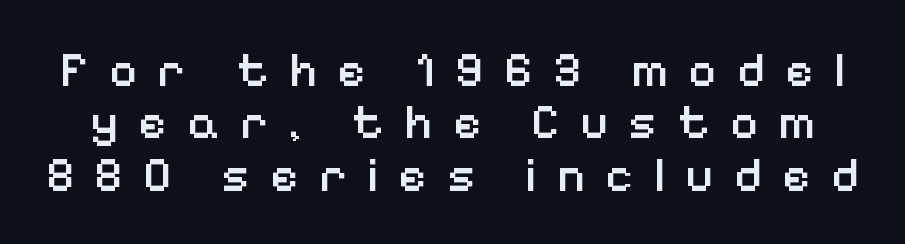
Q: Is the text bold? A: Semi-bold.
Q: Is the text italic (slanted)? A: No, it is upright.
Q: Is the typeface a serif or a sans-serif typeface? A: Sans-serif.
Q: Is the text underlined? A: No.
Q: Is the spacing between letters normal or unusually wide? A: Unusually wide.
Q: Is the spacing between lines tight, normal or loose? A: Tight.
Q: Width (condensed, normal, or wide)? A: Normal.
Q: Stroke contrast? A: Low.
Q: x-height? A: Medium.
Q: Monospaced? A: No.
